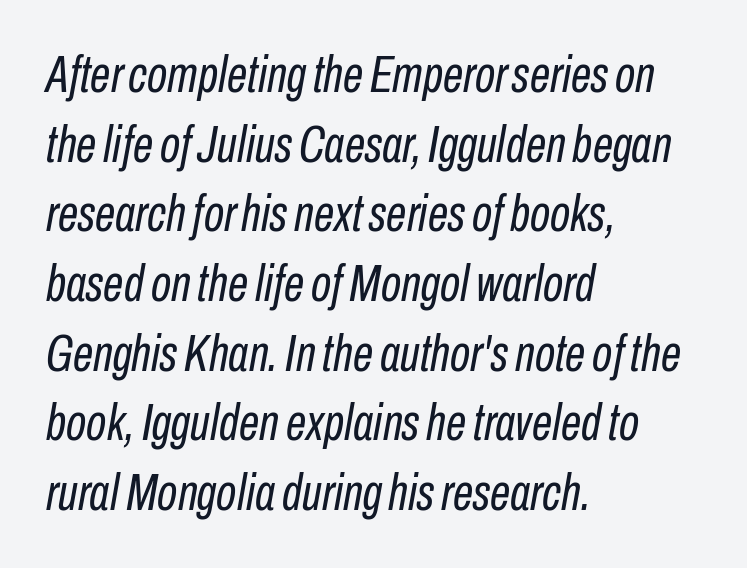
The image shows 52 px regular-weight, condensed type, italic (leaning right); set left-aligned, normal line spacing (1.34x), normal letter spacing, not underlined; low stroke contrast and a medium x-height.
